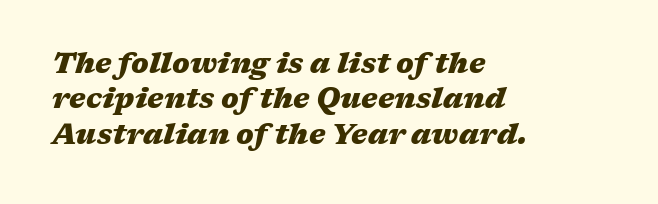
{"italic": "yes", "lean": "right", "slant_degrees": 17, "bold": "yes", "weight": "heavy", "width": "wide", "stroke_contrast": "medium", "x_height": "medium", "monospaced": "no", "underline": "no", "align": "left", "line_spacing": "normal", "line_spacing_ratio": 1.26, "letter_spacing": "normal", "letter_spacing_em": 0.0, "glyph_px": 28}
